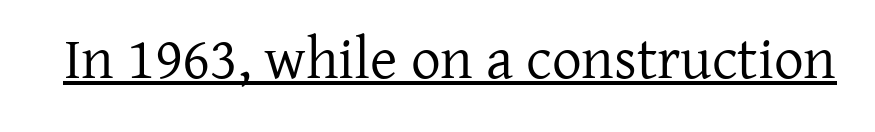
Q: Is the text bold? A: No.
Q: Is the text italic (slanted)? A: No, it is upright.
Q: Is the typeface a serif or a sans-serif typeface? A: Serif.
Q: Is the text underlined? A: Yes.
Q: Is the spacing between letters normal or unusually wide? A: Normal.
Q: Width (condensed, normal, or wide)? A: Normal.
Q: Stroke contrast? A: Low.
Q: x-height? A: Medium.
Q: Monospaced? A: No.
